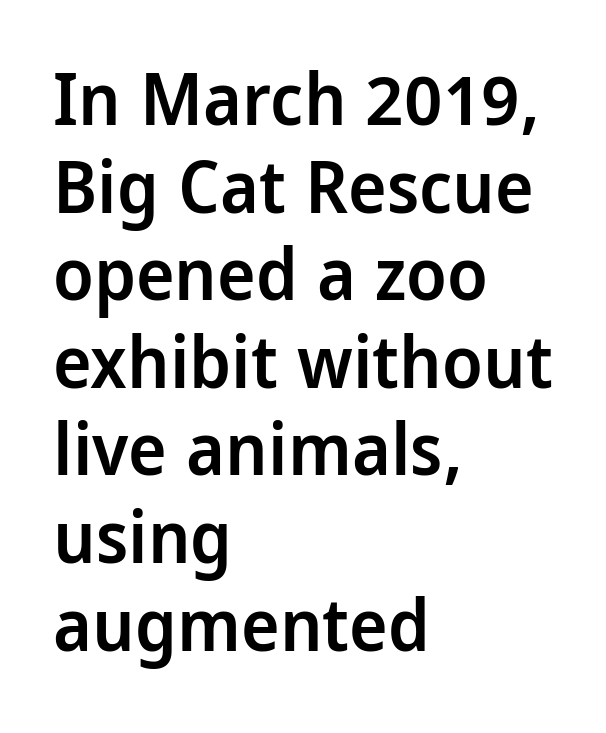
The image shows 73 px semibold, condensed sans-serif type, upright; set left-aligned, line spacing 1.2x, normal letter spacing, not underlined; low stroke contrast and a large x-height.
